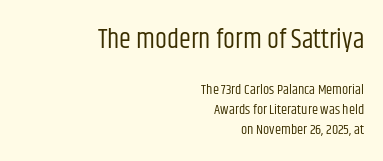
Q: Is the text bold? A: No.
Q: Is the text italic (slanted)? A: No, it is upright.
Q: Is the text underlined? A: No.
Q: How is the paragraph aligned? A: Right-aligned.
Q: Is the spacing between letters normal or unusually wide? A: Normal.
Q: Is the spacing between lines tight, normal or loose? A: Normal.
Q: Which block of text is set in a larger size, the first (top) or the second (bottom)? A: The first (top) one.
